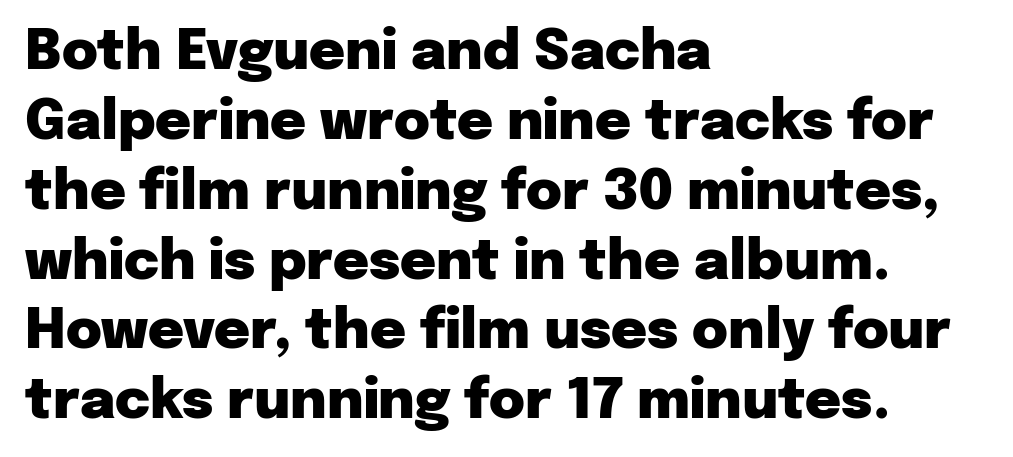
The image shows 55 px heavy sans-serif type, upright; set left-aligned, normal line spacing (1.27x), normal letter spacing, not underlined; low stroke contrast and a medium x-height.
